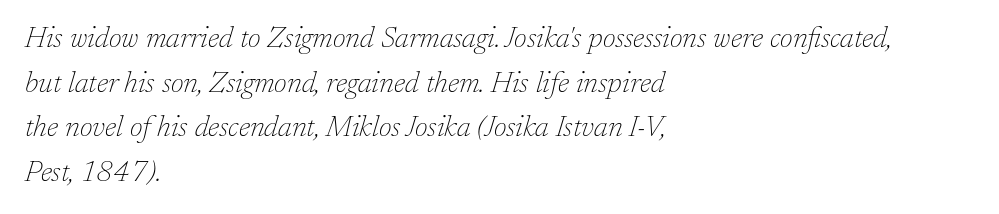
{"serif": "yes", "italic": "yes", "lean": "right", "slant_degrees": 17, "bold": "no", "weight": "thin", "width": "normal", "stroke_contrast": "low", "x_height": "medium", "monospaced": "no", "underline": "no", "align": "left", "line_spacing": "normal", "line_spacing_ratio": 1.54, "letter_spacing": "normal", "letter_spacing_em": 0.0, "glyph_px": 29}
